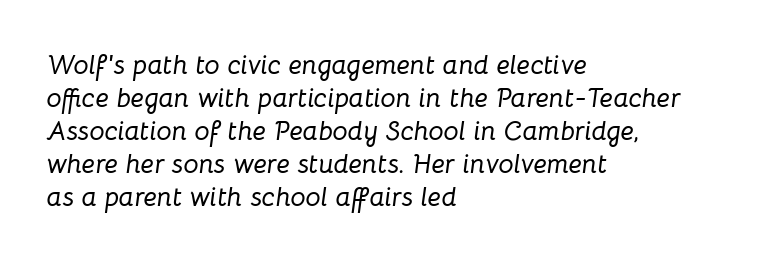
There's an unmistakable incline to the writing here. The horizontal fit of the characters is conventional and even. Every row of glyphs begins at an identical x-position on the left. The zone under the glyphs is completely vacant.
